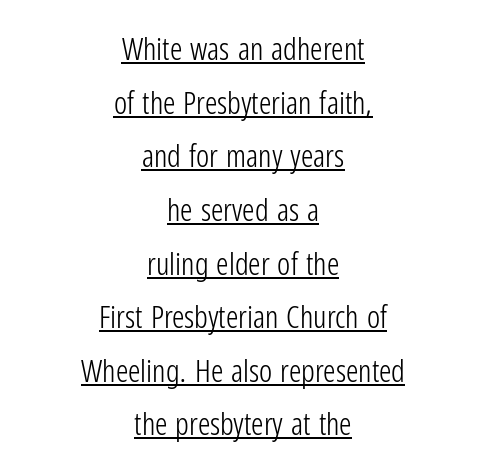
The image shows 31 px light, condensed sans-serif type, upright; set centered, line spacing 1.73x, normal letter spacing, underlined; low stroke contrast and a medium x-height.
